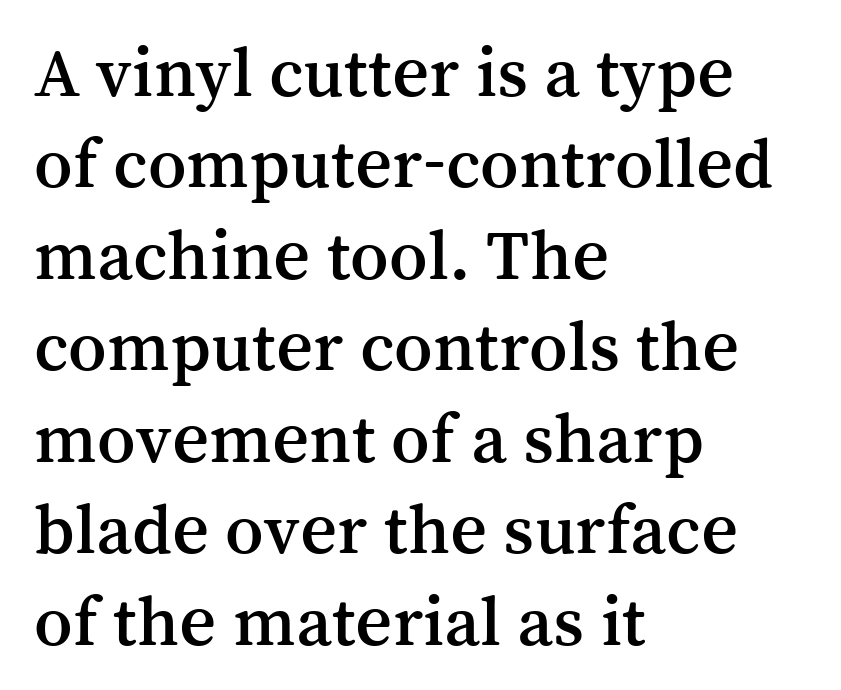
This is the regular roman posture of the typeface. Yep, those are serifs on the letters. A typesetter would call this leading conventional body-copy spacing. The face used here is proportionally spaced, like ordinary book or web type. Standard letterfit; no display-style spreading of the glyphs. Clear beneath every line of the passage.
